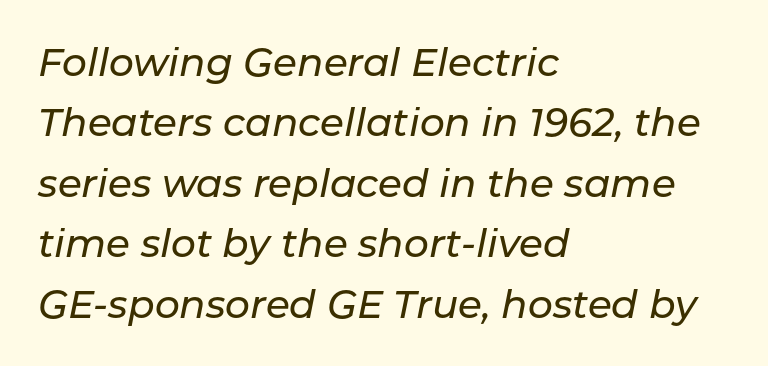
{"italic": "yes", "lean": "right", "slant_degrees": 11, "width": "normal", "stroke_contrast": "low", "x_height": "medium", "monospaced": "no", "underline": "no", "align": "left", "line_spacing": "normal", "line_spacing_ratio": 1.55, "letter_spacing": "normal", "letter_spacing_em": 0.0, "glyph_px": 39}
